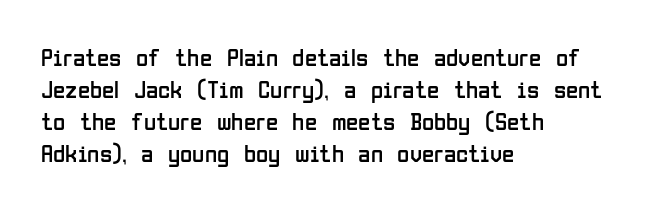
The image shows 25 px text type, upright; set left-aligned, normal line spacing (1.28x), normal letter spacing, not underlined.
